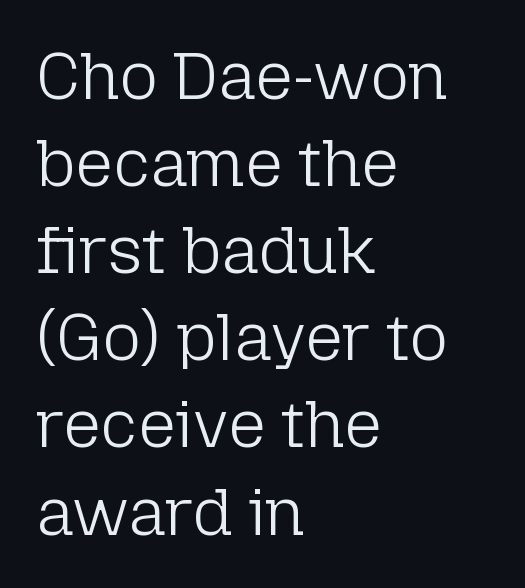
{"serif": "no", "italic": "no", "bold": "no", "weight": "light", "width": "normal", "stroke_contrast": "low", "x_height": "medium", "monospaced": "no", "underline": "no", "align": "left", "line_spacing": "normal", "line_spacing_ratio": 1.32, "letter_spacing": "normal", "letter_spacing_em": 0.0, "glyph_px": 66}
